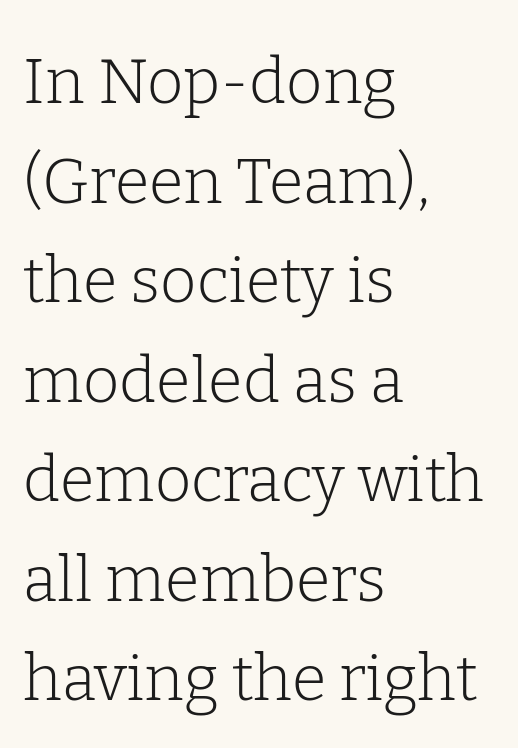
{"serif": "yes", "italic": "no", "bold": "no", "weight": "light", "width": "normal", "stroke_contrast": "low", "x_height": "medium", "monospaced": "no", "underline": "no", "align": "left", "line_spacing": "normal", "line_spacing_ratio": 1.58, "letter_spacing": "normal", "letter_spacing_em": 0.0, "glyph_px": 63}
